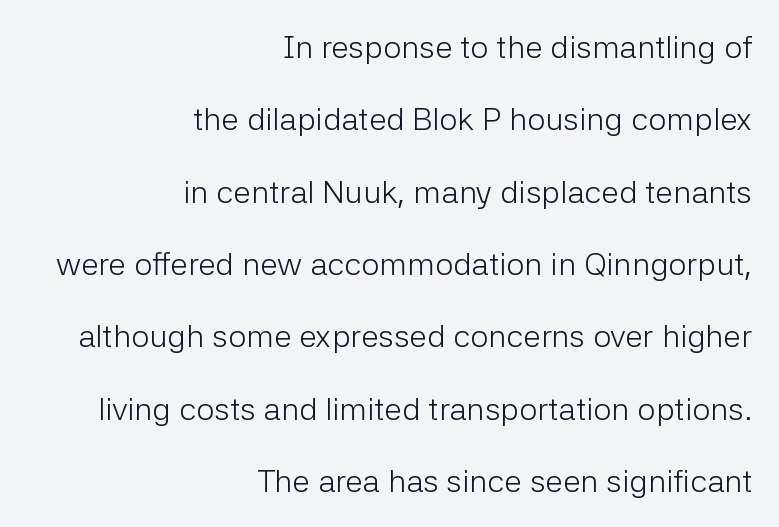
Q: Is the text bold? A: No.
Q: Is the text italic (slanted)? A: No, it is upright.
Q: Is the typeface a serif or a sans-serif typeface? A: Sans-serif.
Q: Is the text underlined? A: No.
Q: How is the paragraph aligned? A: Right-aligned.
Q: Is the spacing between letters normal or unusually wide? A: Normal.
Q: Is the spacing between lines tight, normal or loose? A: Loose.
Q: Width (condensed, normal, or wide)? A: Normal.
Q: Stroke contrast? A: Low.
Q: x-height? A: Medium.
Q: Monospaced? A: No.
